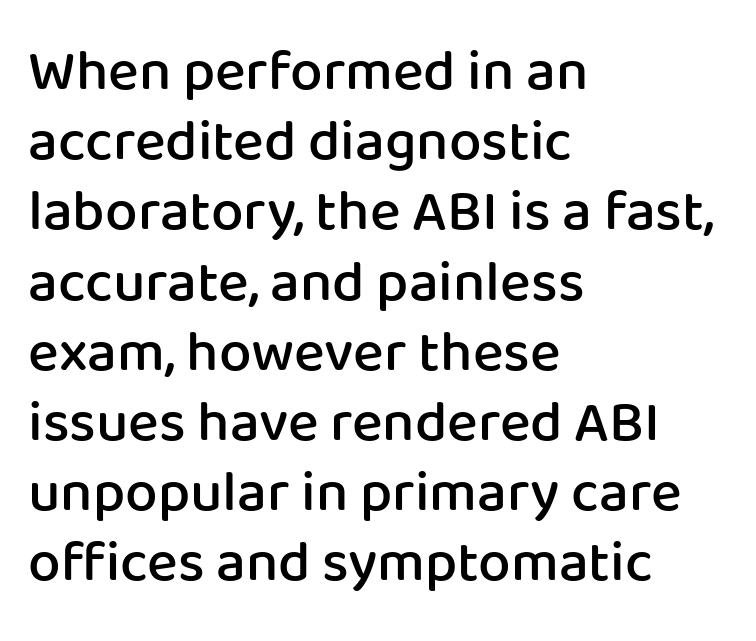
The image shows 58 px semibold sans-serif type, upright; set left-aligned, line spacing 1.21x, normal letter spacing, not underlined; low stroke contrast and a medium x-height.
